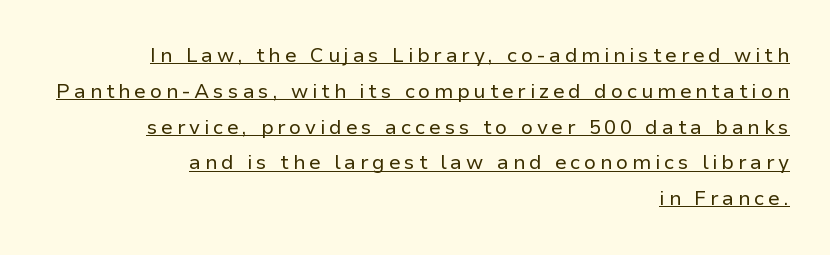
The letters stand upright; this is a roman face. These lines are set flush right with a ragged left edge. The passage shown is underscored from start to finish. Stem width sits at or under what a default text font uses.
